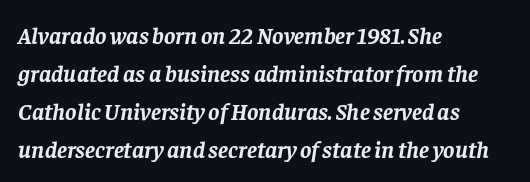
{"italic": "yes", "lean": "right", "slant_degrees": 8, "bold": "yes", "underline": "no", "align": "left", "line_spacing": "normal", "line_spacing_ratio": 1.58, "letter_spacing": "normal", "letter_spacing_em": 0.0, "glyph_px": 24}
